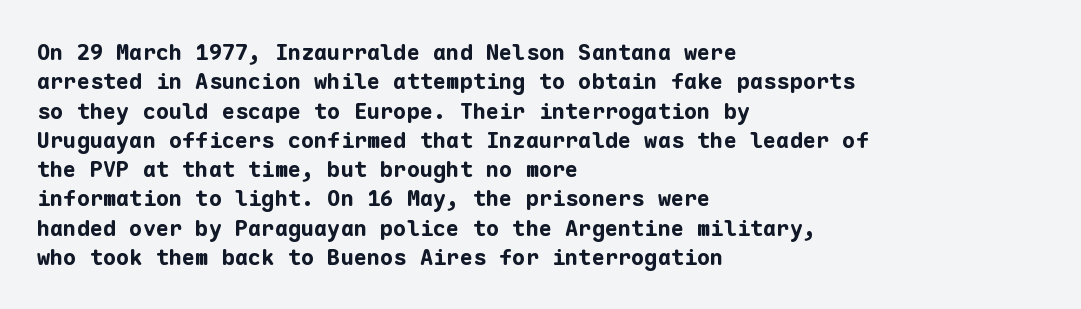
Every character sits straight up, as roman type does. Visually the block forms a straight wall on the left and a jagged coastline on the right. I'd describe the lettering as bold — thick and assertive. Unmarked baselines from the first word to the last.
